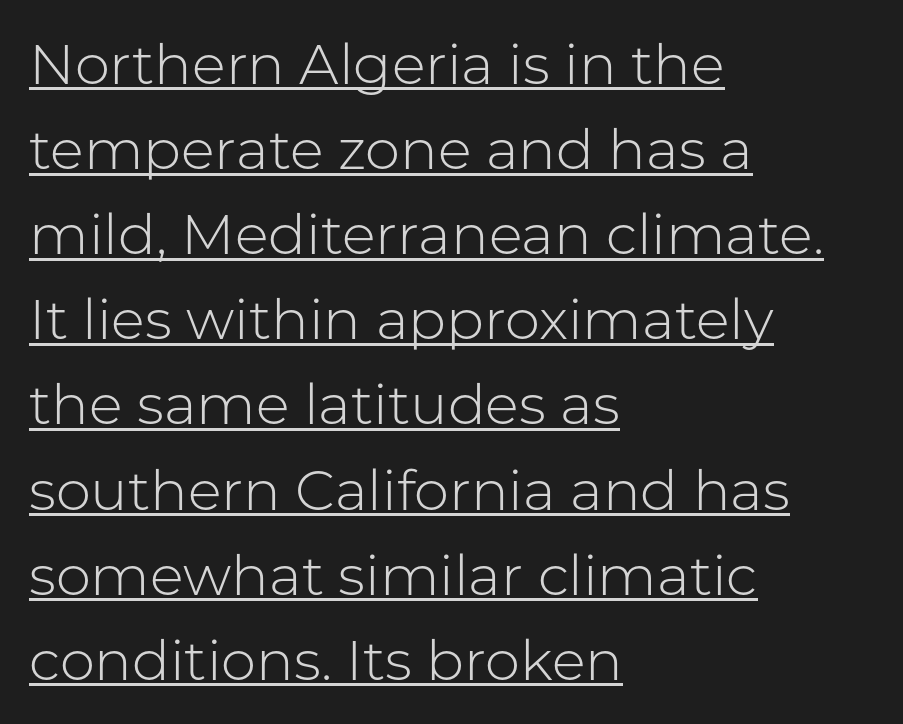
Ink coverage per letter is moderate at most. In CSS terms this would be text-align: left. Does the leading feel generous? No, just average. Proportional: the letters do not fall into vertical columns. You can tell it's not italic because the verticals are truly vertical.
